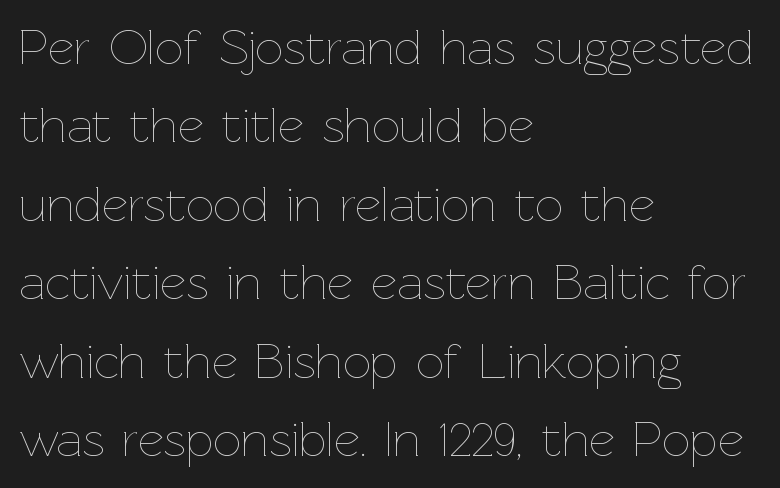
The image shows 50 px thin type, upright; set left-aligned, normal line spacing (1.57x), normal letter spacing, not underlined; low stroke contrast and a medium x-height.
